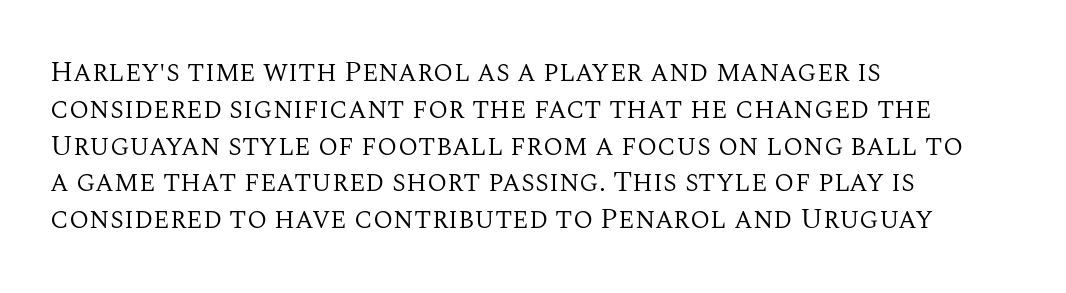
The space between consecutive lines is moderate. A classic flush-left, rag-right setting is used for this passage. The letterforms sit at book weight or below. Looks like regular typesetting: each glyph gets only the width it needs.
